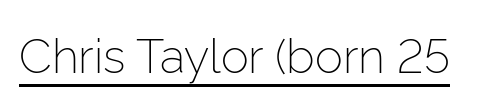
The image shows 47 px light sans-serif type, upright; set normal letter spacing, underlined; low stroke contrast and a medium x-height.
